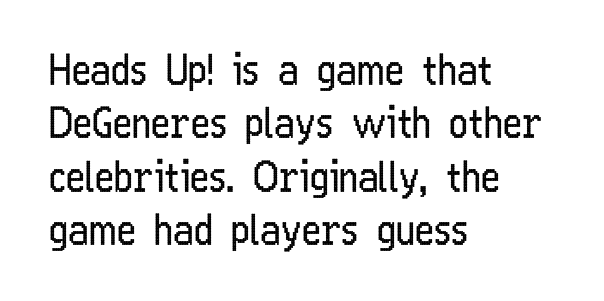
The letterforms sit at book weight or below. This sample uses a sans-serif face. All the whitespace from short lines collects on the right. Each new line begins a customary step beneath the previous one. Glyph-to-glyph distance matches everyday printed text.
